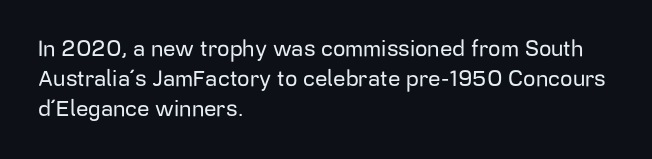
The image shows 22 px text type, upright; set left-aligned, normal line spacing (1.36x), normal letter spacing, not underlined.
